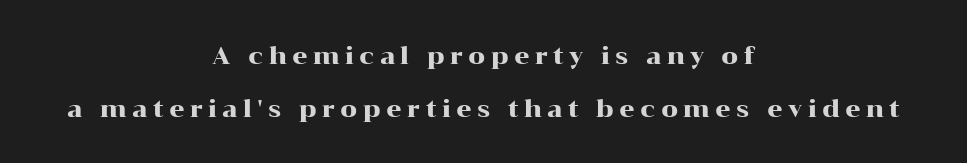
The image shows 24 px text type, upright; set centered, loose line spacing (2.22x), unusually wide letter spacing (+0.22 em), not underlined.
